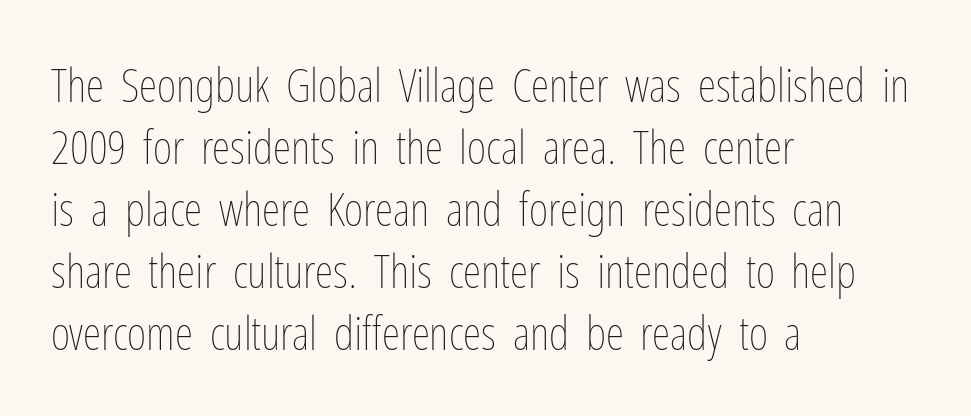
{"italic": "no", "bold": "no", "weight": "thin", "width": "condensed", "stroke_contrast": "low", "x_height": "medium", "monospaced": "no", "underline": "no", "align": "left", "line_spacing": "normal", "line_spacing_ratio": 1.32, "letter_spacing": "normal", "letter_spacing_em": 0.0, "glyph_px": 47}
